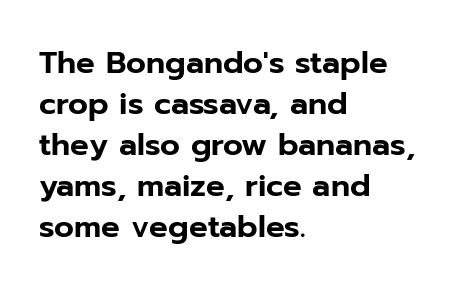
Proportional: the letters do not fall into vertical columns. The type family on display is of the sans-serif kind. Vertically, the passage feels balanced, rows spaced as you'd expect. The type sits square on the baseline with zero lean. Between one letter and the next there's only the usual sliver of space. In CSS terms this would be text-align: left.
